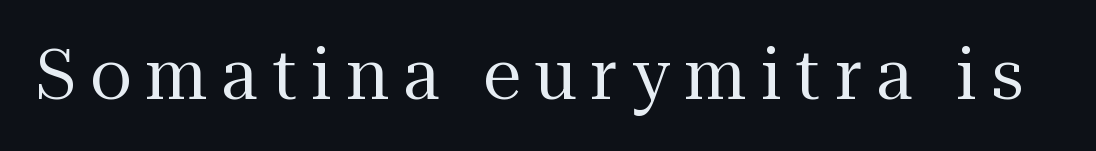
{"serif": "yes", "italic": "no", "bold": "no", "weight": "regular", "width": "normal", "stroke_contrast": "medium", "x_height": "medium", "monospaced": "no", "underline": "no", "letter_spacing": "wide", "letter_spacing_em": 0.2, "glyph_px": 69}
